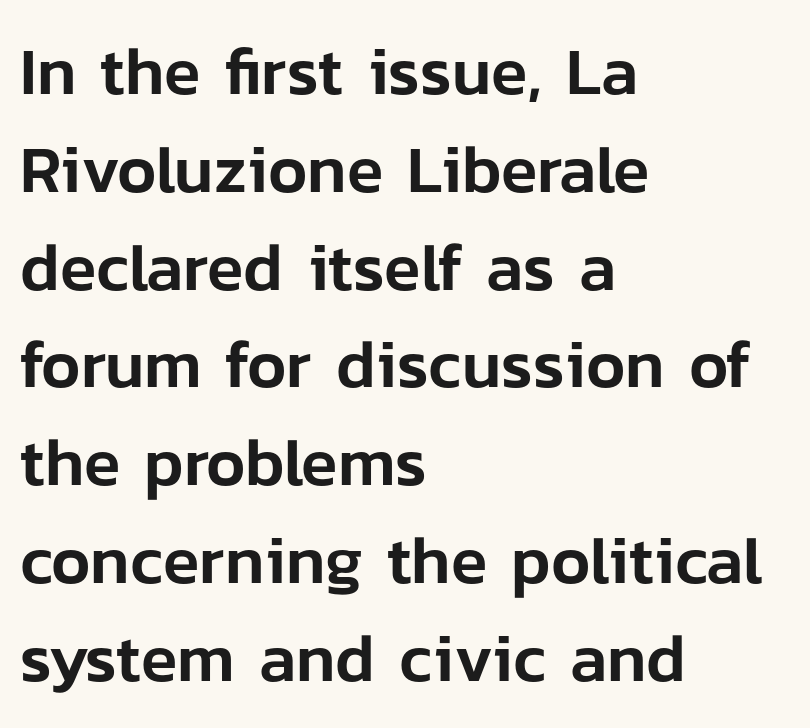
Q: Is the text italic (slanted)? A: No, it is upright.
Q: Is the typeface a serif or a sans-serif typeface? A: Sans-serif.
Q: Is the text underlined? A: No.
Q: How is the paragraph aligned? A: Left-aligned.
Q: Is the spacing between letters normal or unusually wide? A: Normal.
Q: Is the spacing between lines tight, normal or loose? A: Normal.
Q: Width (condensed, normal, or wide)? A: Normal.
Q: Stroke contrast? A: Low.
Q: x-height? A: Medium.
Q: Monospaced? A: No.
